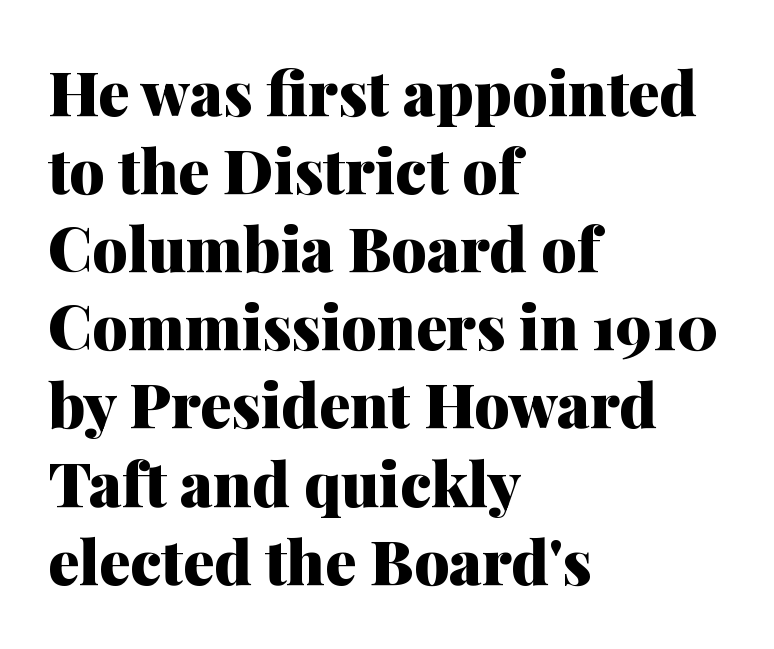
The letters advance in unequal steps, a hallmark of proportional type. Where is the straight margin? On the left. The type sits square on the baseline with zero lean. Letter spacing: default.
